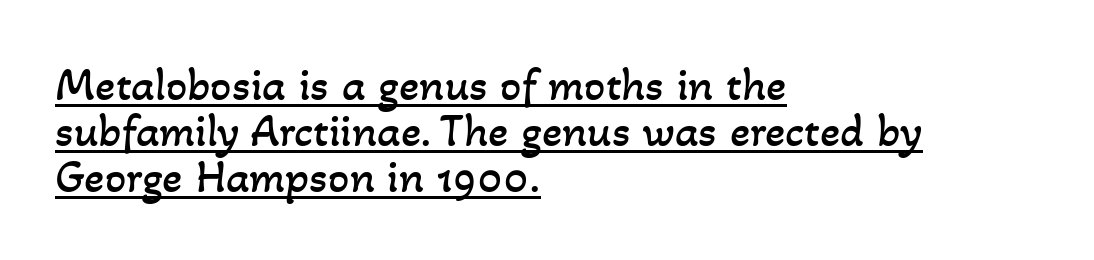
The image shows 47 px regular-weight type; set left-aligned, tight line spacing (0.98x), normal letter spacing, underlined; low stroke contrast and a small x-height.
